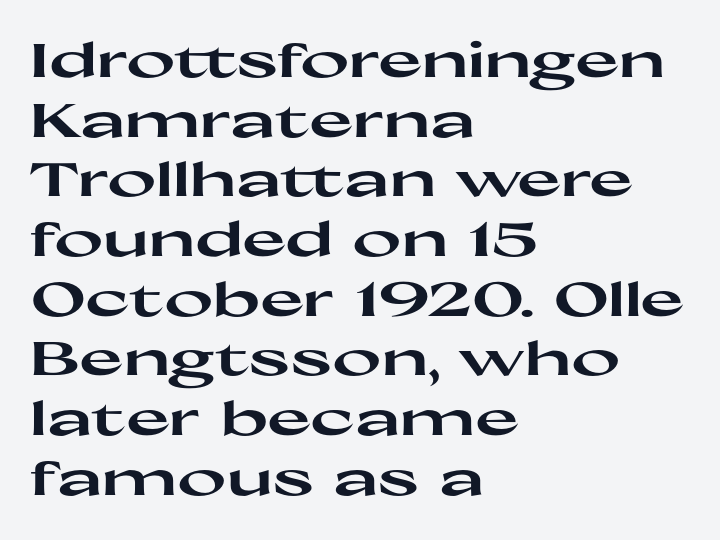
{"serif": "no", "italic": "no", "bold": "yes", "weight": "heavy", "width": "wide", "stroke_contrast": "high", "x_height": "medium", "monospaced": "no", "underline": "no", "align": "left", "line_spacing": "normal", "line_spacing_ratio": 1.27, "letter_spacing": "normal", "letter_spacing_em": 0.0, "glyph_px": 47}
